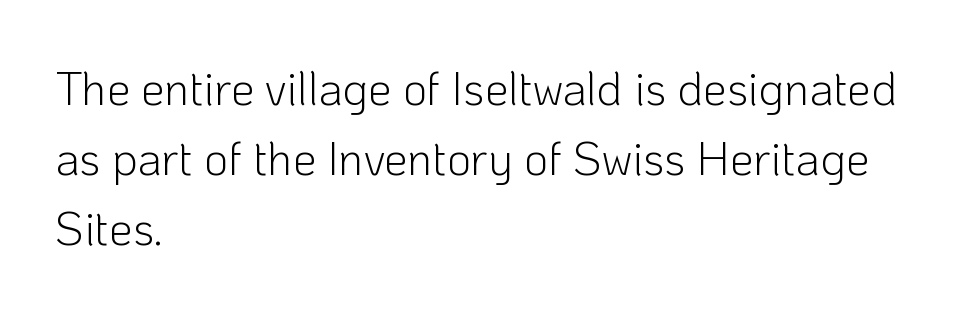
{"serif": "no", "italic": "no", "bold": "no", "weight": "light", "width": "normal", "stroke_contrast": "low", "x_height": "medium", "monospaced": "no", "underline": "no", "align": "left", "line_spacing": "normal", "line_spacing_ratio": 1.49, "letter_spacing": "normal", "letter_spacing_em": 0.0, "glyph_px": 47}
